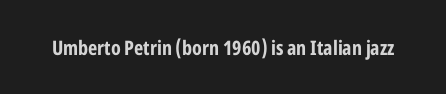
{"italic": "no", "bold": "yes", "underline": "no", "letter_spacing": "normal", "letter_spacing_em": 0.0, "glyph_px": 20}
